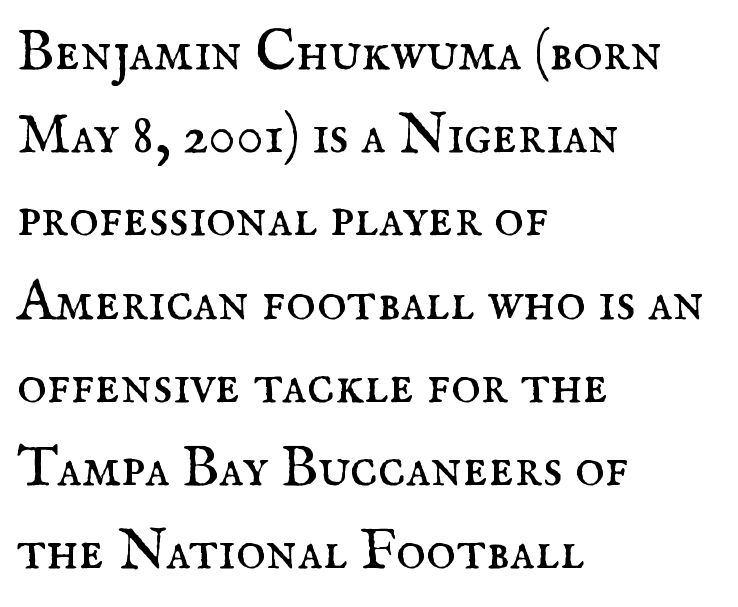
{"serif": "yes", "italic": "no", "bold": "no", "weight": "regular", "width": "normal", "stroke_contrast": "medium", "x_height": "small", "monospaced": "no", "underline": "no", "align": "left", "line_spacing": "normal", "line_spacing_ratio": 1.46, "letter_spacing": "normal", "letter_spacing_em": 0.0, "glyph_px": 57}
